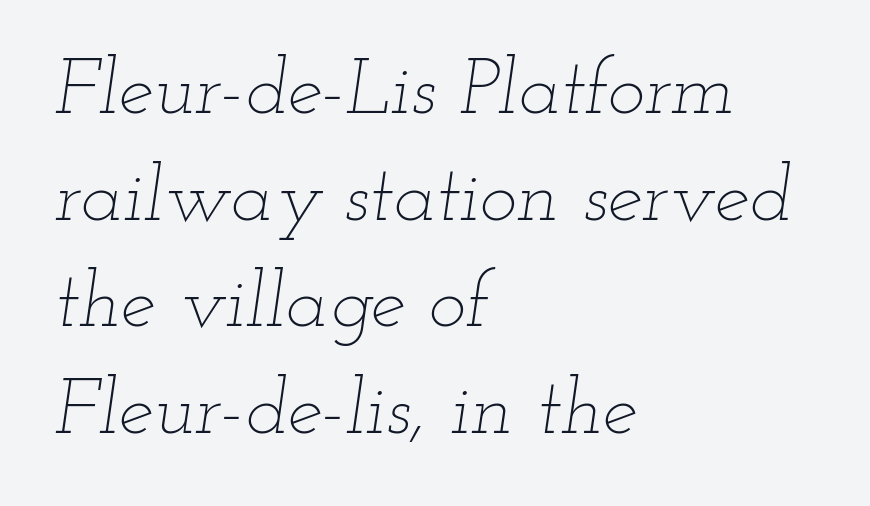
The image shows 79 px thin, wide type, italic (leaning right); set left-aligned, normal line spacing (1.35x), normal letter spacing, not underlined; low stroke contrast and a small x-height.
